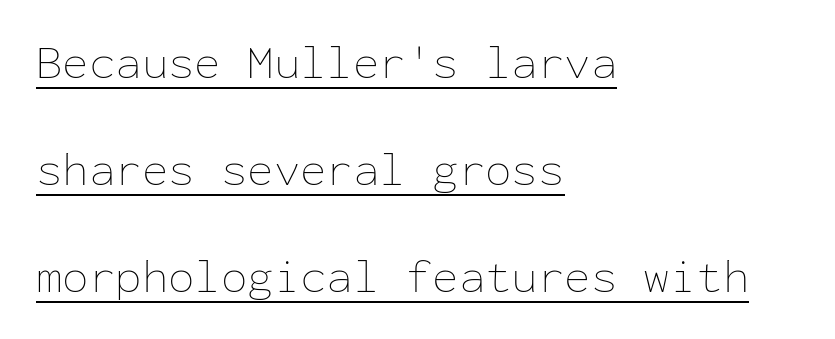
A typesetter would call this monospace, since all characters share one set width. The rendering uses a large line-height, opening up the rows. The ragged edge is on the right, which tells us the setting is flush left. No italicization has been applied; the sample stays upright.
